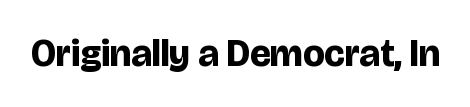
Q: Is the text bold? A: Yes.
Q: Is the text italic (slanted)? A: No, it is upright.
Q: Is the typeface a serif or a sans-serif typeface? A: Sans-serif.
Q: Is the text underlined? A: No.
Q: Is the spacing between letters normal or unusually wide? A: Normal.
Q: Width (condensed, normal, or wide)? A: Normal.
Q: Stroke contrast? A: Low.
Q: x-height? A: Large.
Q: Monospaced? A: No.
